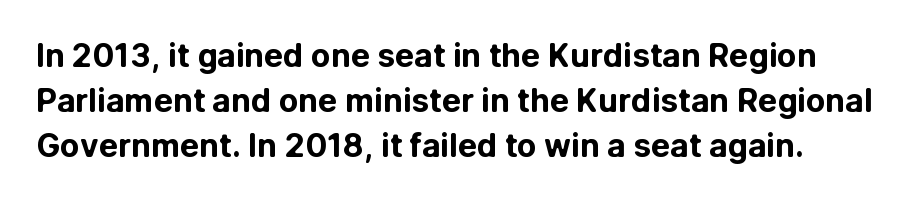
The image shows 32 px bold sans-serif type, upright; set normal line spacing (1.41x), normal letter spacing, not underlined; low stroke contrast and a medium x-height.
